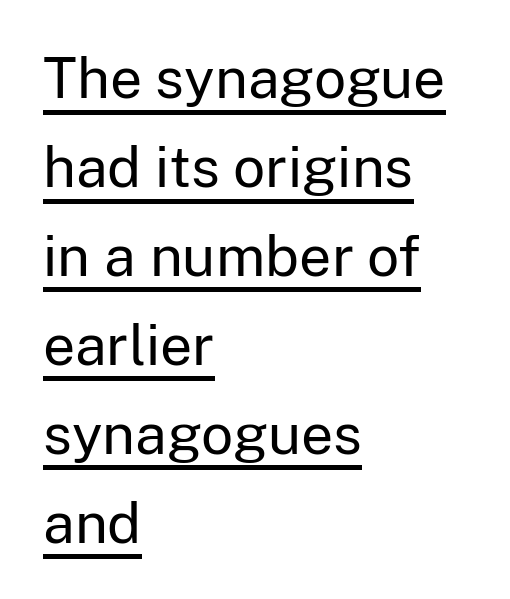
Q: Is the text bold? A: No.
Q: Is the text italic (slanted)? A: No, it is upright.
Q: Is the typeface a serif or a sans-serif typeface? A: Sans-serif.
Q: Is the text underlined? A: Yes.
Q: How is the paragraph aligned? A: Left-aligned.
Q: Is the spacing between letters normal or unusually wide? A: Normal.
Q: Is the spacing between lines tight, normal or loose? A: Normal.
Q: Width (condensed, normal, or wide)? A: Normal.
Q: Stroke contrast? A: Low.
Q: x-height? A: Medium.
Q: Monospaced? A: No.
